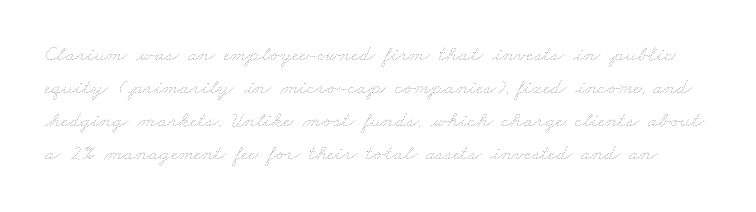
On a weight scale, this lands at 450 or below. Each word holds together tightly as a unit, with standard inter-letter gaps. The lines sit at an ordinary, default distance from one another. Has an underline been added? It has not.
